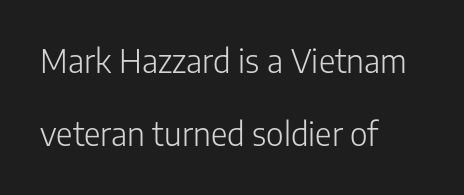
{"serif": "no", "italic": "no", "bold": "no", "weight": "light", "width": "normal", "stroke_contrast": "low", "x_height": "medium", "monospaced": "no", "underline": "no", "align": "left", "line_spacing": "loose", "line_spacing_ratio": 2.29, "letter_spacing": "normal", "letter_spacing_em": 0.0, "glyph_px": 32}
